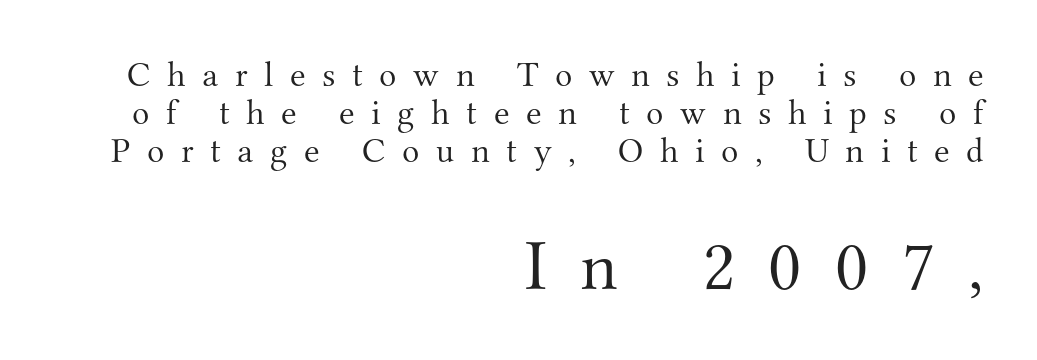
{"serif": "yes", "italic": "no", "bold": "no", "weight": "light", "width": "normal", "stroke_contrast": "medium", "x_height": "small", "monospaced": "no", "underline": "no", "align": "right", "line_spacing": "tight", "line_spacing_ratio": 1.05, "letter_spacing": "wide", "letter_spacing_em": 0.46, "larger_block": "second", "size_ratio": 2.0, "glyph_px": 72}
